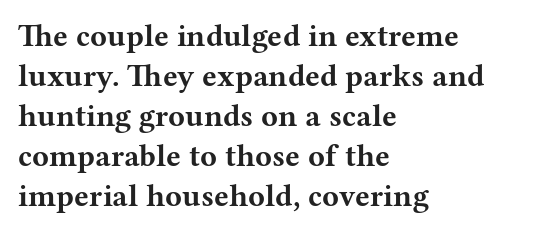
{"serif": "yes", "italic": "no", "bold": "yes", "weight": "bold", "width": "wide", "stroke_contrast": "medium", "x_height": "medium", "monospaced": "no", "underline": "no", "align": "left", "line_spacing": "normal", "line_spacing_ratio": 1.29, "letter_spacing": "normal", "letter_spacing_em": 0.0, "glyph_px": 31}
